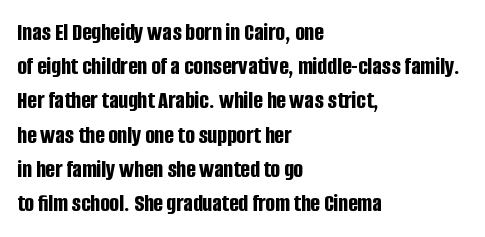
Q: Is the text bold? A: Yes.
Q: Is the text italic (slanted)? A: No, it is upright.
Q: Is the text underlined? A: No.
Q: How is the paragraph aligned? A: Left-aligned.
Q: Is the spacing between letters normal or unusually wide? A: Normal.
Q: Is the spacing between lines tight, normal or loose? A: Normal.
